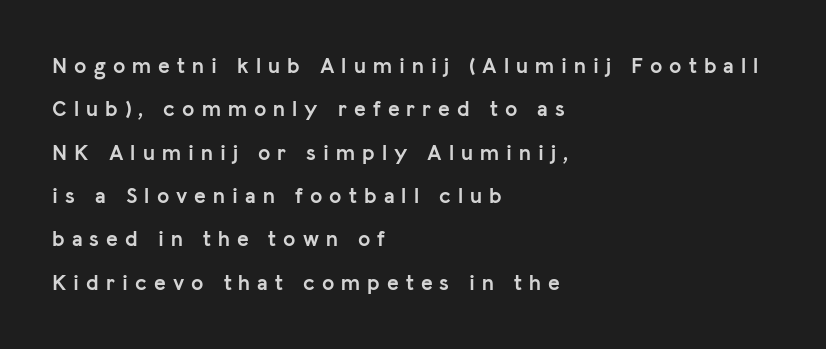
{"italic": "no", "bold": "yes", "underline": "no", "align": "left", "line_spacing": "loose", "line_spacing_ratio": 1.97, "letter_spacing": "wide", "letter_spacing_em": 0.32, "glyph_px": 22}
